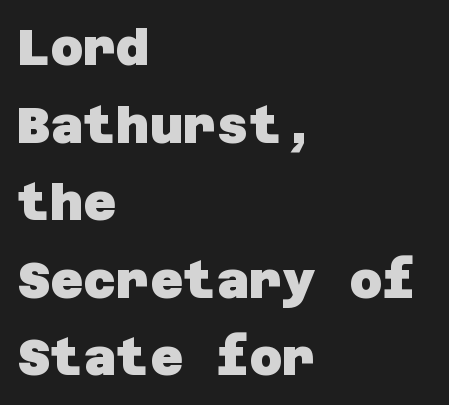
Reading down the column, the eye jumps a familiar distance to each next line. If you drew a ruler down the left edge, every line would touch it. You could call the tracking neutral — neither tight nor loose. Nothing sits at the stroke ends, so this counts as sans-serif. Weight: bold. The space beneath each line is pristine and unruled.
